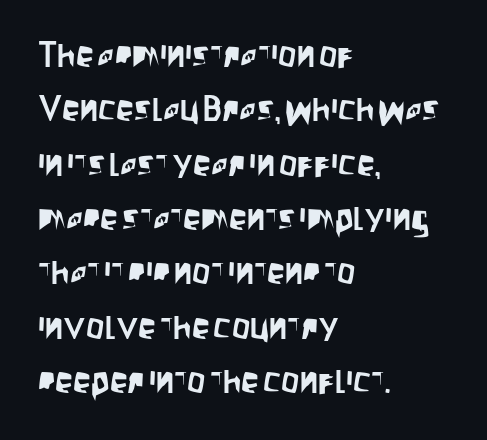
{"serif": "no", "italic": "no", "width": "condensed", "stroke_contrast": "low", "x_height": "large", "monospaced": "no", "underline": "no", "align": "left", "line_spacing": "normal", "line_spacing_ratio": 1.51, "letter_spacing": "normal", "letter_spacing_em": 0.0, "glyph_px": 36}
